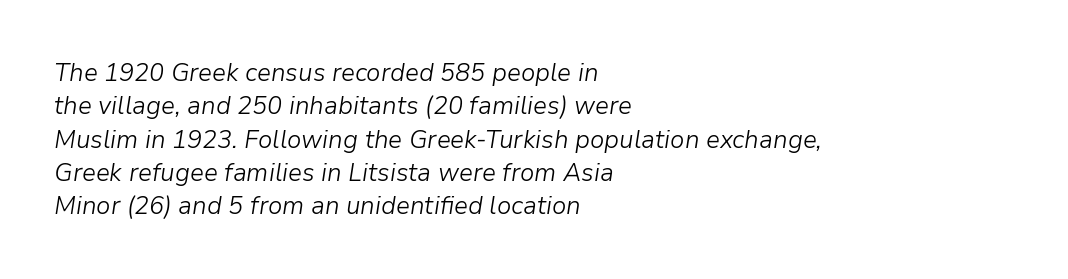
The image shows 26 px text type, italic (leaning right); set left-aligned, normal line spacing (1.28x), normal letter spacing, not underlined.
